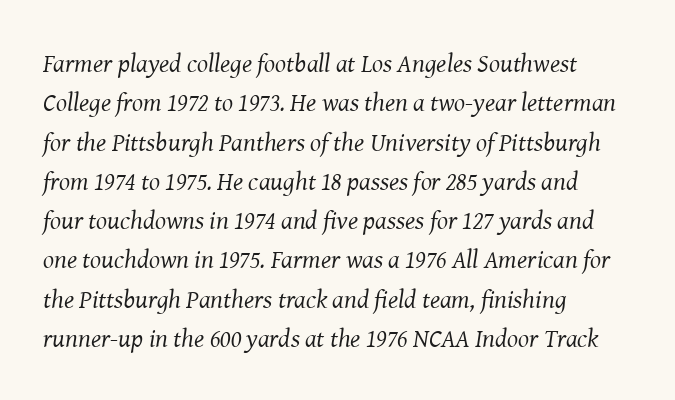
The specimen omits any rule beneath the text block's lines. Line beginnings align vertically; line endings do not. The vertical gap from one line to the next is medium. The characters are drawn with everyday or finer stroke widths. When letters slant like this, we call the style italic.
